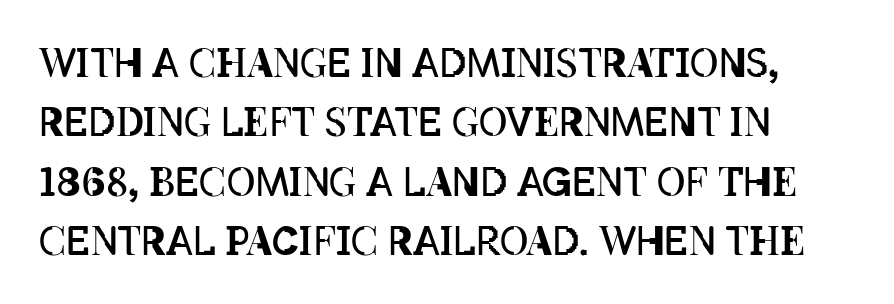
The image shows 39 px regular-weight, condensed type, upright; set left-aligned, normal line spacing (1.52x), normal letter spacing, not underlined; low stroke contrast and a large x-height.
